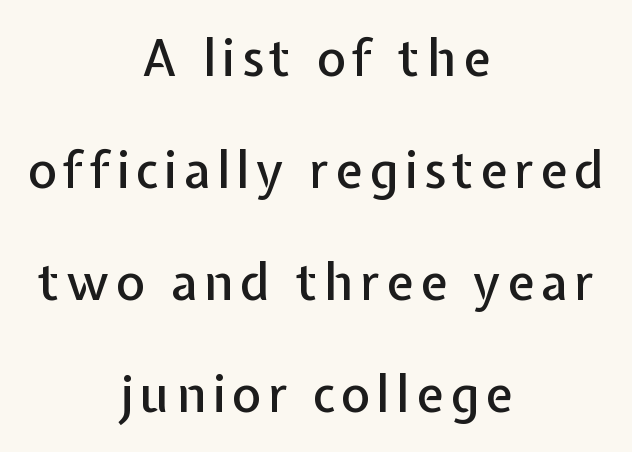
The image shows 50 px sans-serif type, upright; set centered, loose line spacing (2.24x), not underlined; low stroke contrast and a medium x-height.
